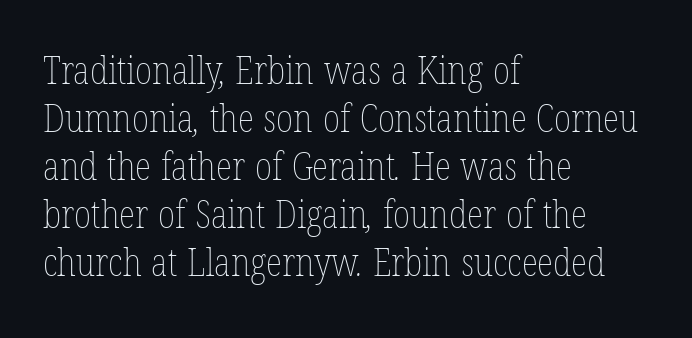
The space beneath each line is pristine and unruled. Does extra space separate the letters? No, they use regular spacing. The ragged edge is on the right, which tells us the setting is flush left. Proportional: the letters do not fall into vertical columns.
